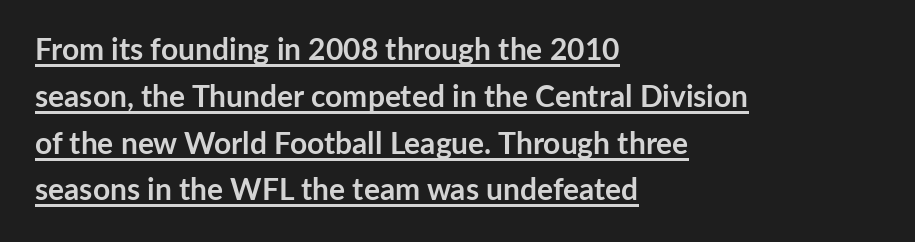
Q: Is the text bold? A: Yes.
Q: Is the text italic (slanted)? A: No, it is upright.
Q: Is the typeface a serif or a sans-serif typeface? A: Sans-serif.
Q: Is the text underlined? A: Yes.
Q: How is the paragraph aligned? A: Left-aligned.
Q: Is the spacing between letters normal or unusually wide? A: Normal.
Q: Is the spacing between lines tight, normal or loose? A: Normal.
Q: Width (condensed, normal, or wide)? A: Normal.
Q: Stroke contrast? A: Low.
Q: x-height? A: Medium.
Q: Monospaced? A: No.
